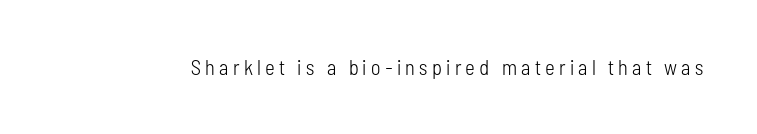
Q: Is the text bold? A: No.
Q: Is the text italic (slanted)? A: No, it is upright.
Q: Is the text underlined? A: No.
Q: Is the spacing between letters normal or unusually wide? A: Unusually wide.
